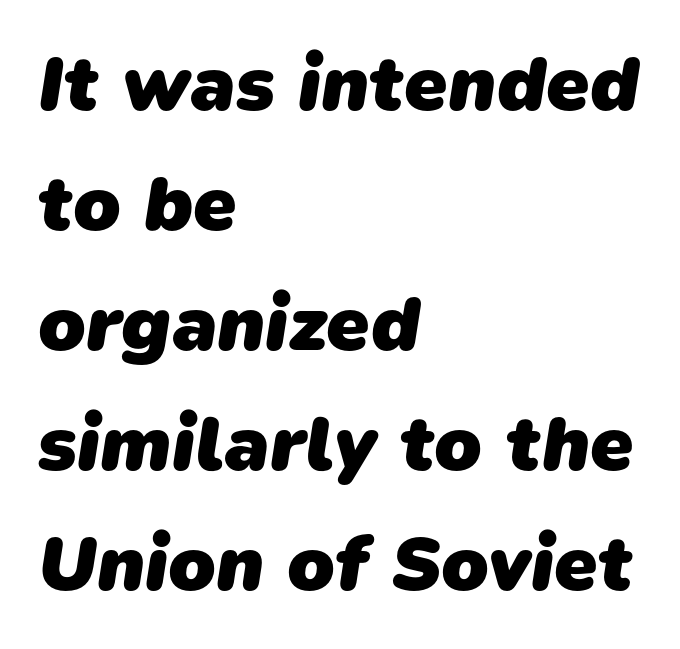
{"serif": "no", "bold": "yes", "weight": "heavy", "width": "normal", "stroke_contrast": "low", "x_height": "medium", "monospaced": "no", "underline": "no", "align": "left", "line_spacing": "normal", "line_spacing_ratio": 1.54, "letter_spacing": "normal", "letter_spacing_em": 0.0, "glyph_px": 78}
